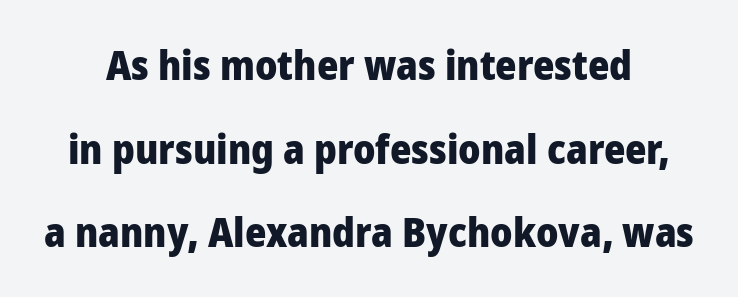
{"serif": "no", "italic": "no", "bold": "yes", "weight": "heavy", "width": "normal", "stroke_contrast": "low", "x_height": "medium", "monospaced": "no", "underline": "no", "line_spacing": "loose", "line_spacing_ratio": 2.04, "letter_spacing": "normal", "letter_spacing_em": 0.0, "glyph_px": 41}
